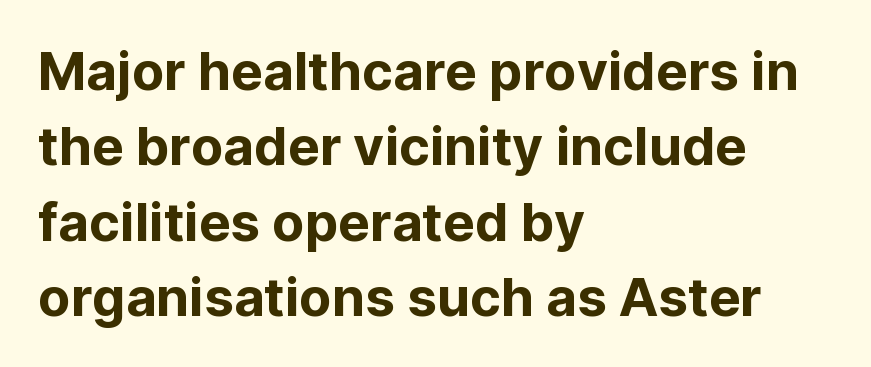
Caption: multi-line text, flush left, ragged right. How are the letters spaced? Ordinarily, with no added tracking. Posture: upright roman. The font family rendered here belongs to the sans-serif group. The space beneath each line is pristine and unruled.
